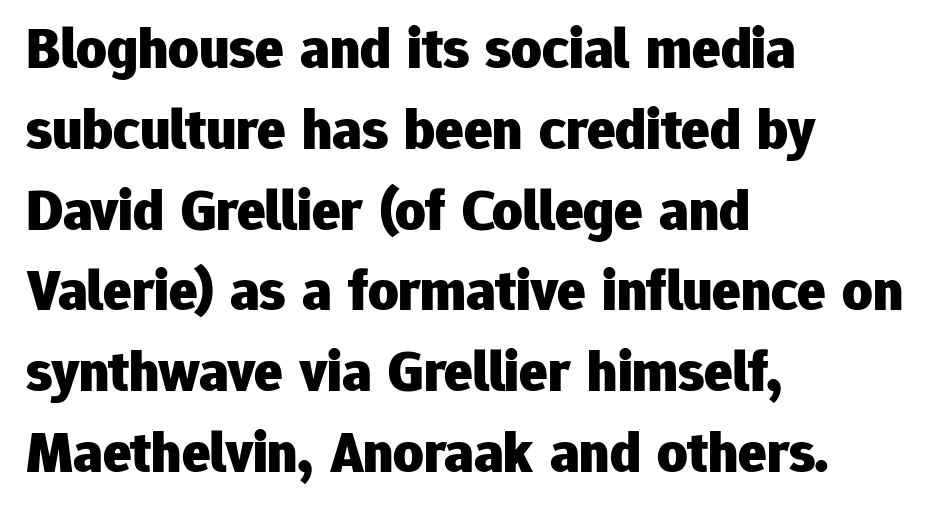
{"serif": "no", "italic": "no", "bold": "yes", "weight": "heavy", "width": "normal", "stroke_contrast": "low", "x_height": "medium", "monospaced": "no", "underline": "no", "align": "left", "line_spacing": "normal", "line_spacing_ratio": 1.37, "letter_spacing": "normal", "letter_spacing_em": 0.0, "glyph_px": 59}
